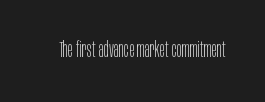
The space directly below the letters is spotless. Quick note: not italic, upright. The line texture is even and compact thanks to regular tracking. These glyphs show unthickened strokes, regular width or finer.
